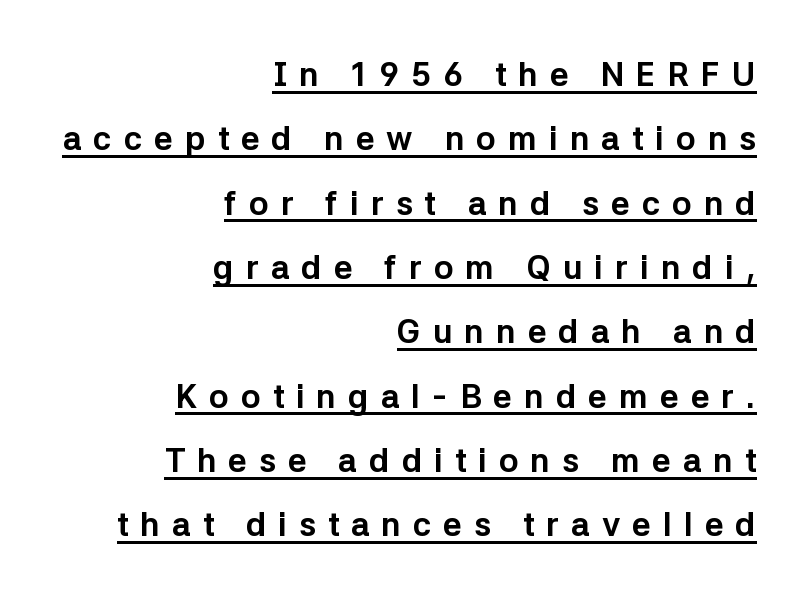
The image shows 33 px bold sans-serif type, upright; set right-aligned, loose line spacing (1.95x), unusually wide letter spacing (+0.36 em), underlined; low stroke contrast and a medium x-height.
